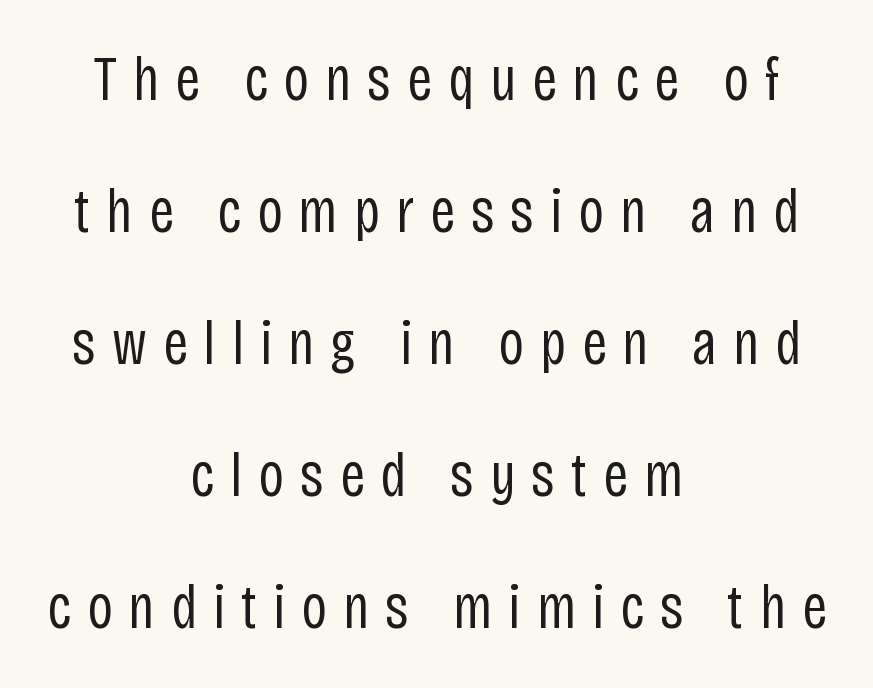
{"serif": "no", "italic": "no", "bold": "no", "weight": "regular", "width": "condensed", "stroke_contrast": "low", "x_height": "large", "monospaced": "no", "underline": "no", "align": "center", "line_spacing": "loose", "line_spacing_ratio": 2.13, "letter_spacing": "wide", "letter_spacing_em": 0.26, "glyph_px": 62}
